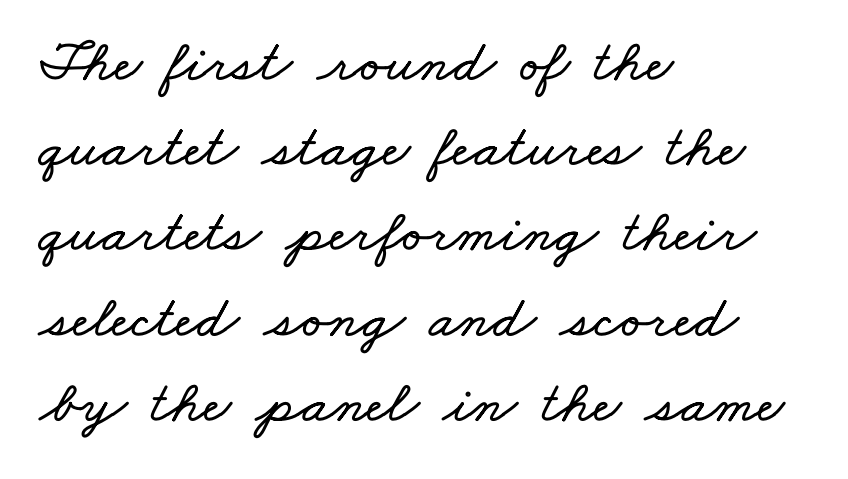
{"width": "wide", "stroke_contrast": "low", "x_height": "small", "monospaced": "no", "underline": "no", "align": "left", "line_spacing": "normal", "line_spacing_ratio": 1.42, "letter_spacing": "normal", "letter_spacing_em": 0.0, "glyph_px": 60}
